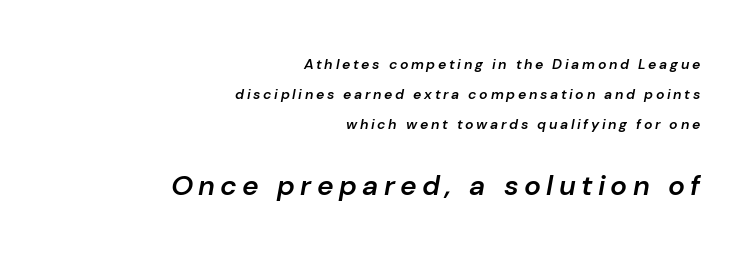
A student would call this right alignment; a typographer would say flush right, rag left. Words float on clear page, feet unadorned. Tall strokes in this sample are angled rather than plumb. Compared with an ordinary text face, these strokes are moderately heavier — a semibold.
